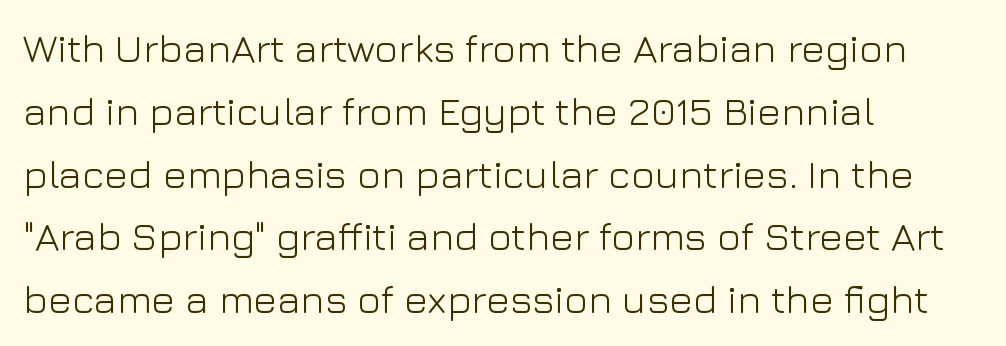
The image shows 40 px light sans-serif type, upright; set left-aligned, normal line spacing (1.57x), normal letter spacing, not underlined; low stroke contrast and a medium x-height.
